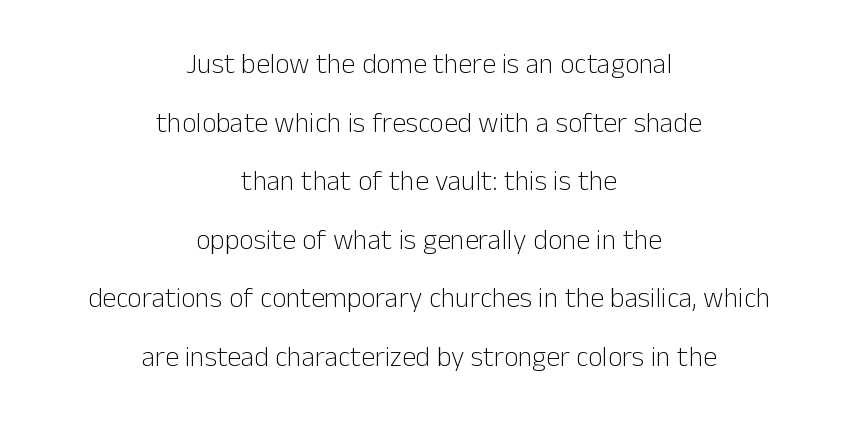
Q: Is the text bold? A: No.
Q: Is the text italic (slanted)? A: No, it is upright.
Q: Is the typeface a serif or a sans-serif typeface? A: Sans-serif.
Q: Is the text underlined? A: No.
Q: How is the paragraph aligned? A: Centered.
Q: Is the spacing between letters normal or unusually wide? A: Normal.
Q: Is the spacing between lines tight, normal or loose? A: Loose.
Q: Width (condensed, normal, or wide)? A: Normal.
Q: Stroke contrast? A: Low.
Q: x-height? A: Medium.
Q: Monospaced? A: No.
